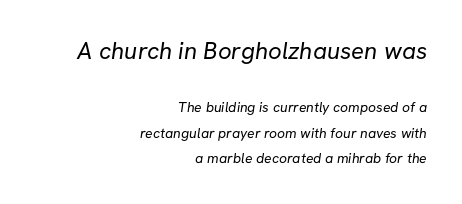
Type without underlining. A flush-right, rag-left setting is used for this passage. Each stroke keeps to a modest, everyday thickness or less. The earlier block is typeset at a bigger size than the later block. Here the glyphs are tracked normally, forming tight word shapes.
